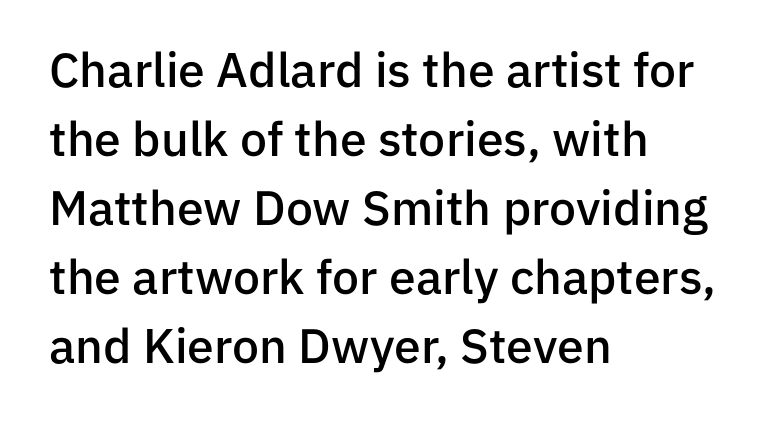
The image shows 48 px semibold sans-serif type, upright; set left-aligned, normal line spacing (1.44x), normal letter spacing, not underlined; low stroke contrast and a medium x-height.
